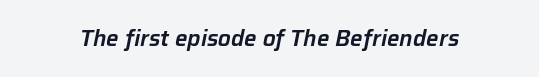
The specimen omits any rule beneath the text block's lines. Italic: yes, the glyphs are oblique. Compared with typical body copy, the letter spacing here is the same.
